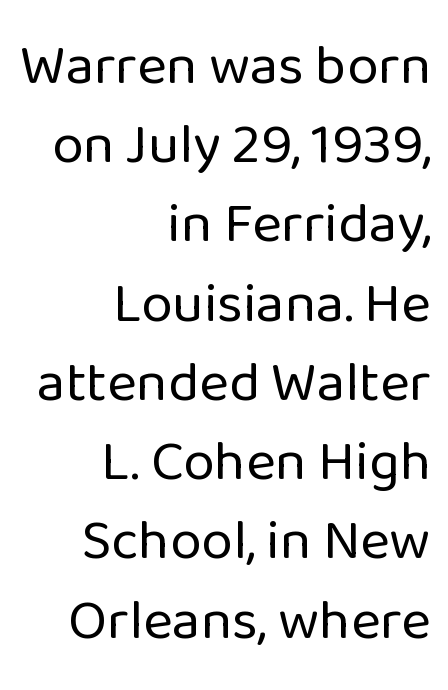
Has an underline been added? It has not. The lettering holds an erect, upright posture throughout. The weight tops out at a normal text grade. Rows of type keep a routine distance in the vertical direction.
